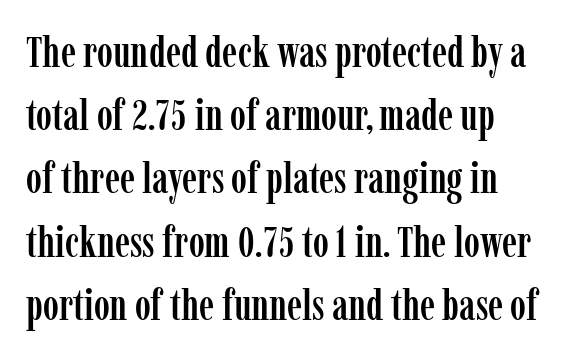
{"serif": "yes", "italic": "no", "width": "condensed", "stroke_contrast": "low", "x_height": "medium", "monospaced": "no", "underline": "no", "align": "left", "line_spacing": "normal", "line_spacing_ratio": 1.47, "letter_spacing": "normal", "letter_spacing_em": 0.0, "glyph_px": 43}
